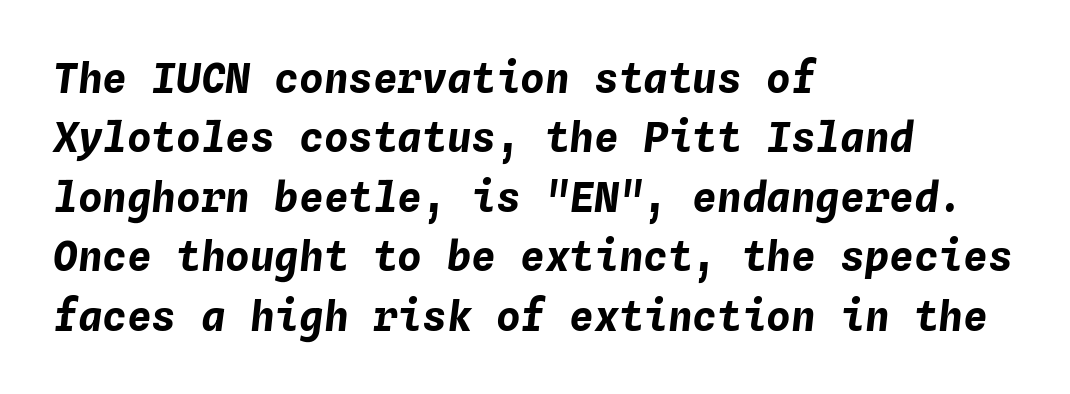
Q: Is the text bold? A: Yes.
Q: Is the text italic (slanted)? A: Yes, it leans right by about 4 degrees.
Q: Is the text underlined? A: No.
Q: How is the paragraph aligned? A: Left-aligned.
Q: Is the spacing between letters normal or unusually wide? A: Normal.
Q: Is the spacing between lines tight, normal or loose? A: Normal.
Q: Width (condensed, normal, or wide)? A: Normal.
Q: Stroke contrast? A: Low.
Q: x-height? A: Medium.
Q: Monospaced? A: Yes.
